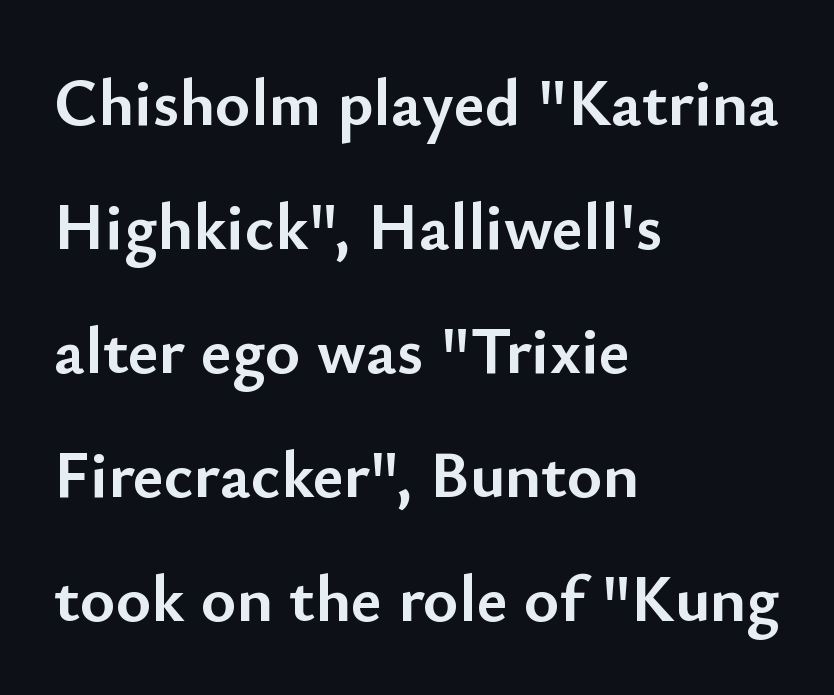
The area under the type is left untouched. Italic? Not at all — the glyphs are vertical. The face used here is proportionally spaced, like ordinary book or web type. One-word summary of the alignment: left. Short note: letters normally spaced.
